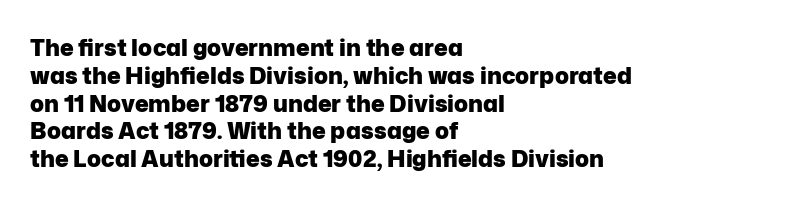
Q: Is the text bold? A: Yes.
Q: Is the text italic (slanted)? A: No, it is upright.
Q: Is the text underlined? A: No.
Q: How is the paragraph aligned? A: Left-aligned.
Q: Is the spacing between letters normal or unusually wide? A: Normal.
